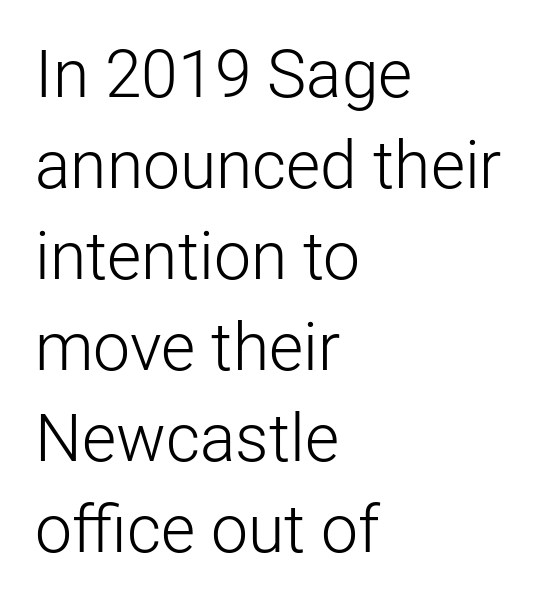
Q: Is the text bold? A: No.
Q: Is the text italic (slanted)? A: No, it is upright.
Q: Is the typeface a serif or a sans-serif typeface? A: Sans-serif.
Q: Is the text underlined? A: No.
Q: How is the paragraph aligned? A: Left-aligned.
Q: Is the spacing between letters normal or unusually wide? A: Normal.
Q: Is the spacing between lines tight, normal or loose? A: Normal.
Q: Width (condensed, normal, or wide)? A: Normal.
Q: Stroke contrast? A: Low.
Q: x-height? A: Medium.
Q: Monospaced? A: No.
